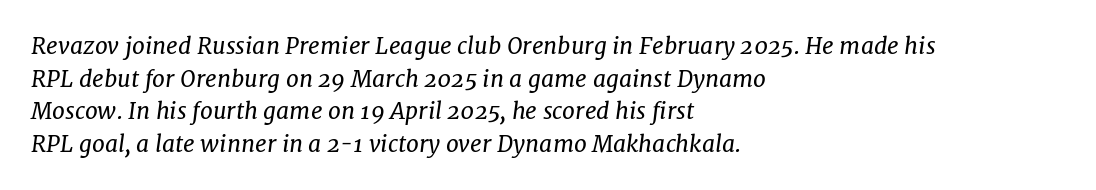
Q: Is the text bold? A: No.
Q: Is the text italic (slanted)? A: Yes, it leans right by about 7 degrees.
Q: Is the text underlined? A: No.
Q: How is the paragraph aligned? A: Left-aligned.
Q: Is the spacing between letters normal or unusually wide? A: Normal.
Q: Is the spacing between lines tight, normal or loose? A: Normal.
